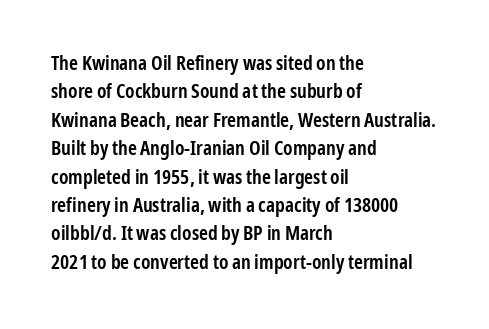
{"italic": "no", "bold": "semi", "underline": "no", "align": "left", "line_spacing": "normal", "line_spacing_ratio": 1.42, "letter_spacing": "normal", "letter_spacing_em": 0.0, "glyph_px": 20}
